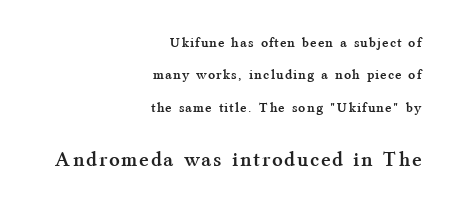
Tall strokes in this sample are plumb rather than angled. The gap between lines stays unmarked. Notice the wide empty band between every row — that's loose leading. Character size in the trailing block exceeds that of the leading block.
